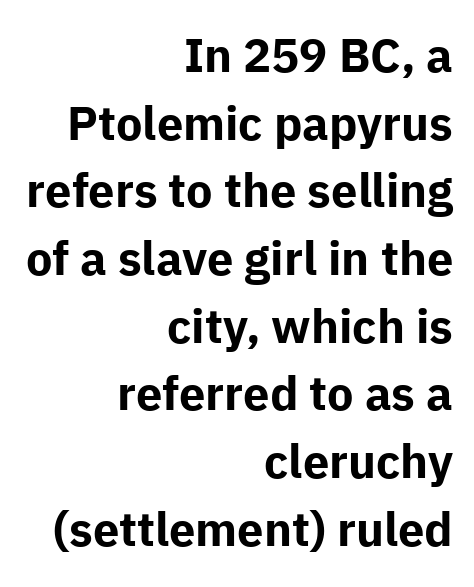
Bold? Absolutely — the strokes are thick and heavy. Grotesque or geometric, the face here clearly has no serifs. The line-height multiplier appears to be the usual default. A typesetter would mark this as roman, not italic. Do the characters align in a grid? No, the font is proportional. The rendering keeps characters at their native spacing.
